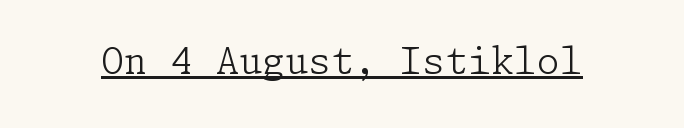
{"serif": "yes", "italic": "no", "bold": "no", "weight": "light", "width": "normal", "stroke_contrast": "low", "x_height": "medium", "underline": "yes", "letter_spacing": "normal", "letter_spacing_em": 0.0, "glyph_px": 37}
